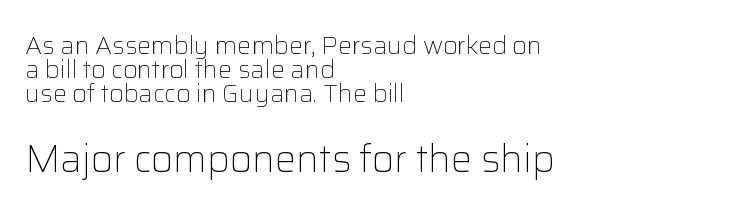
Q: Is the text bold? A: No.
Q: Is the text italic (slanted)? A: No, it is upright.
Q: Is the typeface a serif or a sans-serif typeface? A: Sans-serif.
Q: Is the text underlined? A: No.
Q: How is the paragraph aligned? A: Left-aligned.
Q: Is the spacing between letters normal or unusually wide? A: Normal.
Q: Is the spacing between lines tight, normal or loose? A: Tight.
Q: Which block of text is set in a larger size, the first (top) or the second (bottom)? A: The second (bottom) one.
Q: Width (condensed, normal, or wide)? A: Normal.
Q: Stroke contrast? A: Low.
Q: x-height? A: Medium.
Q: Monospaced? A: No.
